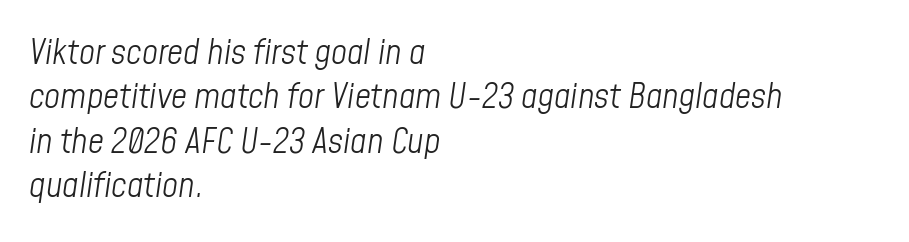
{"italic": "yes", "lean": "right", "slant_degrees": 8, "bold": "no", "weight": "light", "width": "condensed", "stroke_contrast": "low", "x_height": "medium", "monospaced": "no", "underline": "no", "align": "left", "line_spacing": "normal", "line_spacing_ratio": 1.27, "letter_spacing": "normal", "letter_spacing_em": 0.0, "glyph_px": 35}
